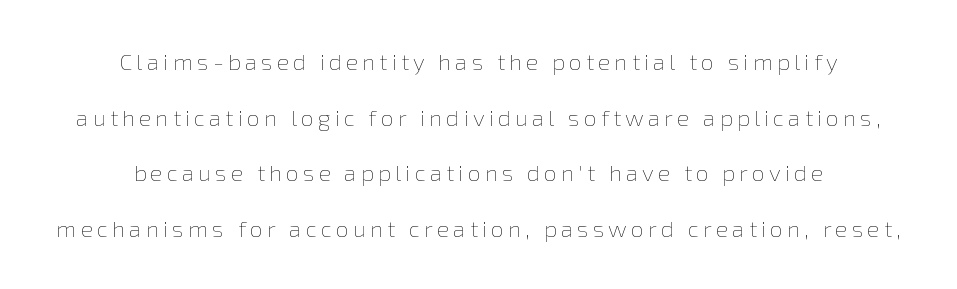
Q: Is the text bold? A: No.
Q: Is the text italic (slanted)? A: No, it is upright.
Q: Is the text underlined? A: No.
Q: How is the paragraph aligned? A: Centered.
Q: Is the spacing between lines tight, normal or loose? A: Loose.
